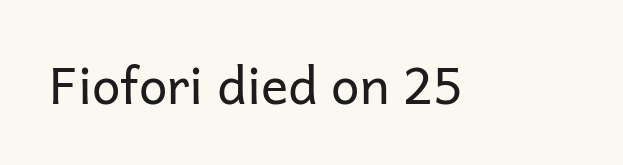
The image shows 51 px regular-weight sans-serif type, upright; set normal letter spacing, not underlined; low stroke contrast and a medium x-height.
